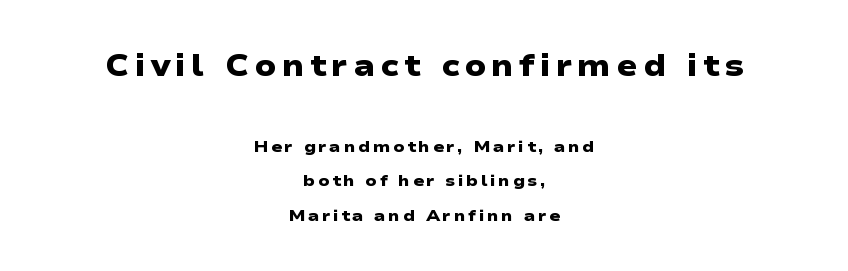
Letters rest on an invisible, unmarked baseline. Summary of vertical rhythm: relaxed, with wide interline spacing. Strong, thick strokes mark this as bold type. Proportional: the letters do not fall into vertical columns. Where is the straight margin? There isn't one; the lines are centered. Visually, the top section dominates because its glyphs are scaled up.
